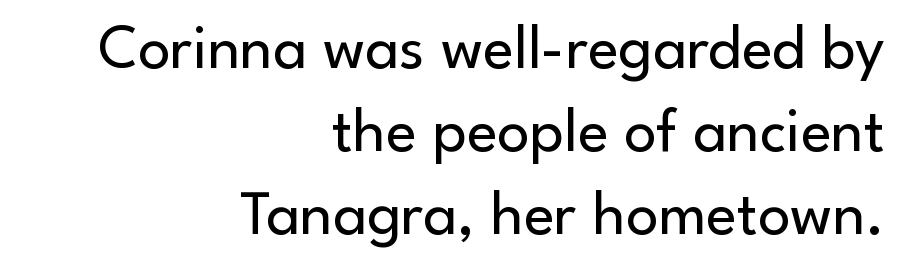
The passage shown has conventional tracking throughout. These glyphs show unthickened strokes, regular width or finer. A flush-right, rag-left setting is used for this passage. Regular leading. Is this a fixed-width face? No — the glyphs have proportional, varying widths. Glance below the letters and you will spot only blank space.
